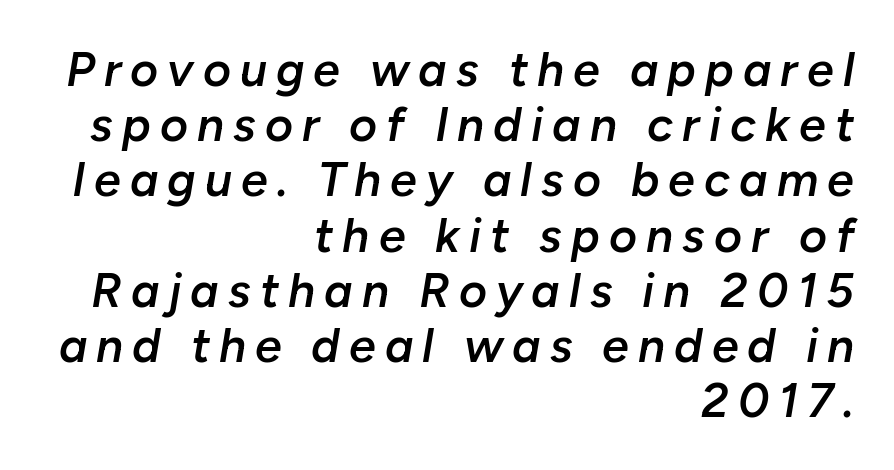
{"italic": "yes", "lean": "right", "slant_degrees": 10, "bold": "semi", "weight": "semibold", "width": "normal", "stroke_contrast": "low", "x_height": "medium", "monospaced": "no", "underline": "no", "align": "right", "line_spacing": "tight", "line_spacing_ratio": 1.15, "glyph_px": 48}
